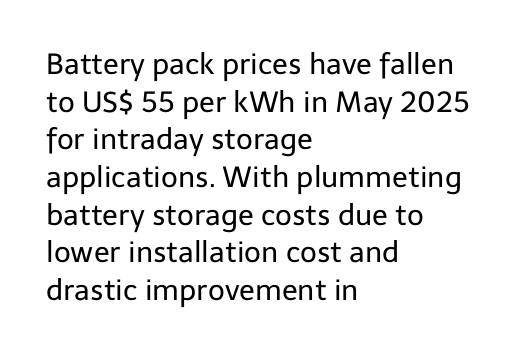
{"serif": "no", "italic": "no", "bold": "no", "weight": "regular", "width": "normal", "stroke_contrast": "low", "x_height": "medium", "monospaced": "no", "underline": "no", "align": "left", "line_spacing": "normal", "line_spacing_ratio": 1.3, "letter_spacing": "normal", "letter_spacing_em": 0.0, "glyph_px": 29}
